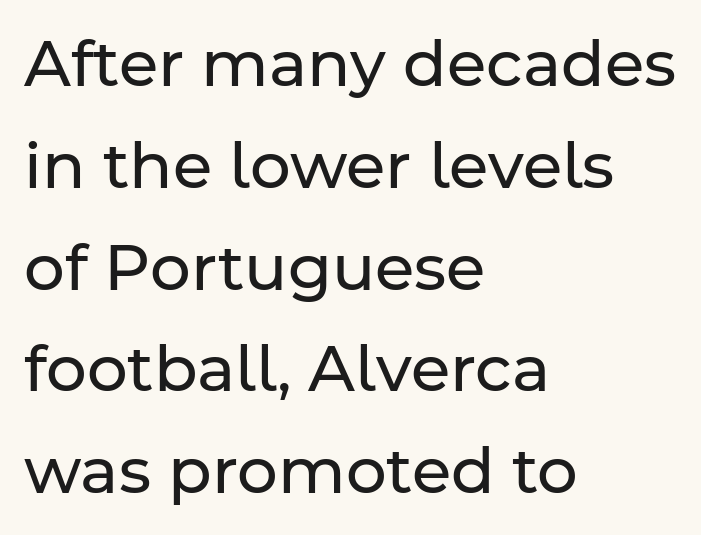
The image shows 64 px regular-weight sans-serif type, upright; set left-aligned, normal line spacing (1.59x), normal letter spacing, not underlined; low stroke contrast and a medium x-height.
